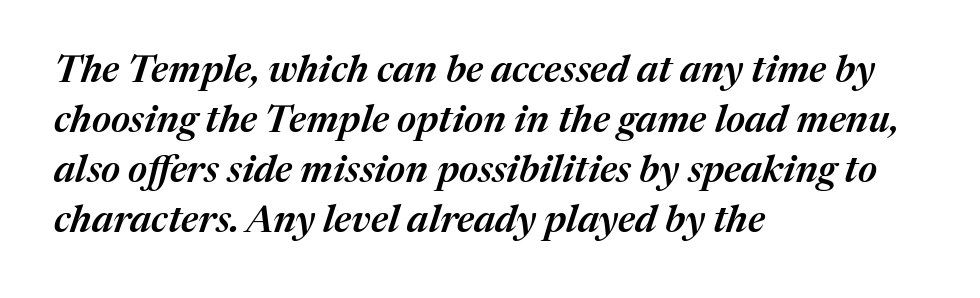
{"italic": "yes", "lean": "right", "slant_degrees": 17, "bold": "semi", "weight": "semibold", "width": "normal", "stroke_contrast": "medium", "x_height": "medium", "monospaced": "no", "underline": "no", "align": "left", "line_spacing": "normal", "line_spacing_ratio": 1.32, "letter_spacing": "normal", "letter_spacing_em": 0.0, "glyph_px": 38}
